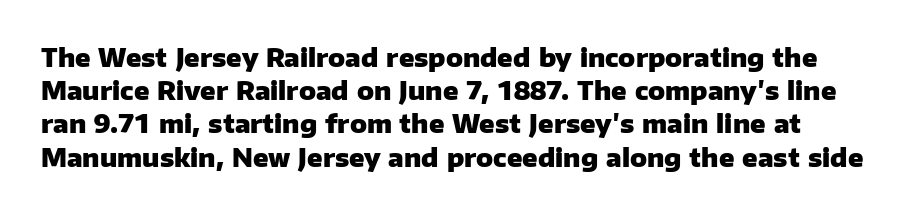
Q: Is the text bold? A: Yes.
Q: Is the text italic (slanted)? A: No, it is upright.
Q: Is the text underlined? A: No.
Q: Is the spacing between letters normal or unusually wide? A: Normal.
Q: Is the spacing between lines tight, normal or loose? A: Normal.
